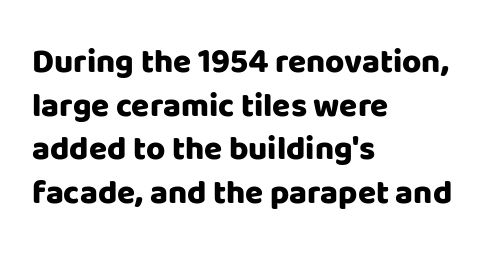
{"serif": "no", "italic": "no", "bold": "yes", "weight": "heavy", "width": "normal", "stroke_contrast": "low", "x_height": "large", "monospaced": "no", "underline": "no", "align": "left", "line_spacing": "normal", "line_spacing_ratio": 1.32, "letter_spacing": "normal", "letter_spacing_em": 0.0, "glyph_px": 33}
